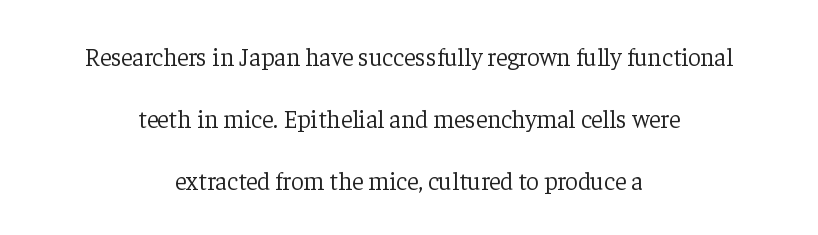
The image shows 25 px text type, upright; set centered, loose line spacing (2.48x), normal letter spacing, not underlined.
